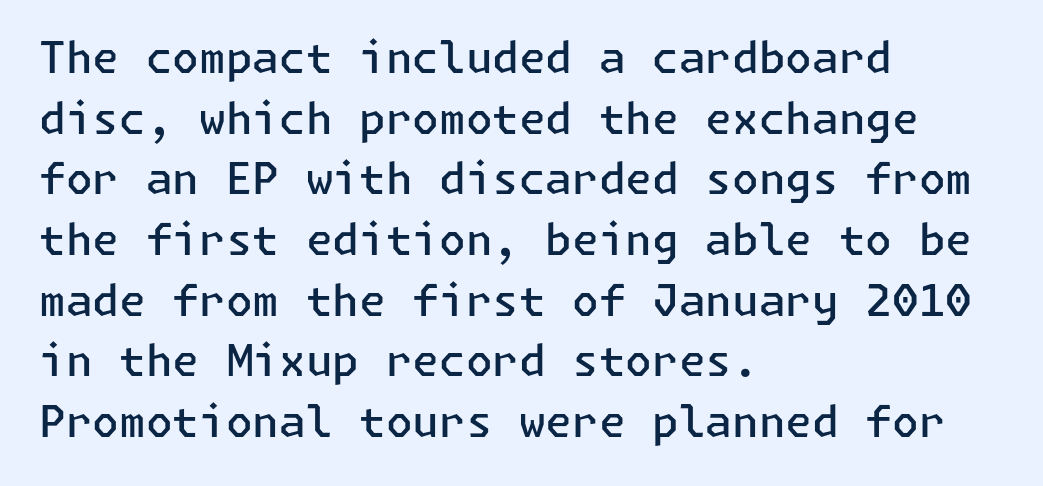
The image shows 43 px semibold sans-serif type, upright; set left-aligned, normal line spacing (1.41x), normal letter spacing, not underlined; low stroke contrast and a medium x-height.
